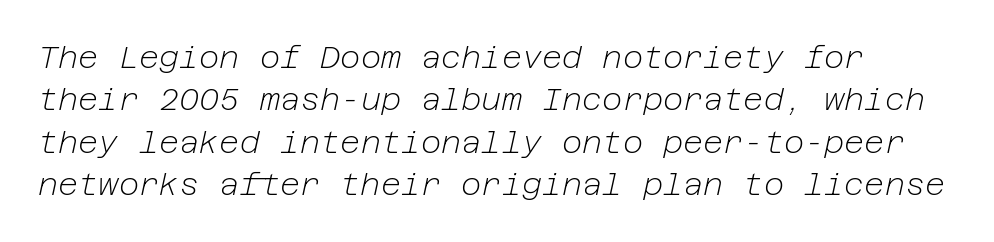
The image shows 31 px light type, italic (leaning right); set normal line spacing (1.37x), normal letter spacing, not underlined; low stroke contrast and a medium x-height.
